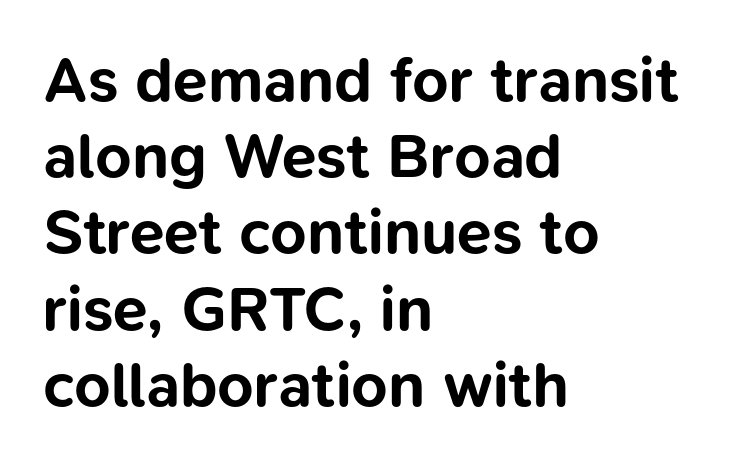
{"serif": "no", "italic": "no", "bold": "yes", "weight": "bold", "width": "normal", "stroke_contrast": "low", "x_height": "medium", "monospaced": "no", "underline": "no", "align": "left", "line_spacing_ratio": 1.21, "letter_spacing": "normal", "letter_spacing_em": 0.0, "glyph_px": 63}
